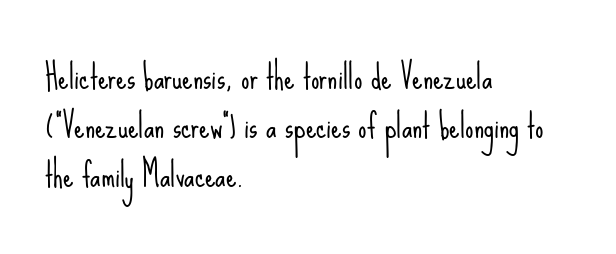
Unbolded letterforms with no extra heft. Unlike italic type, these characters show no tilt at all. A normal amount of white space separates one row of letters from the next. A bare baseline throughout the passage. Font category for this specimen: sans-serif.
